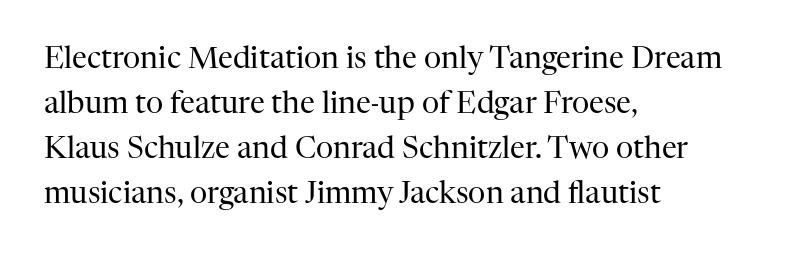
Q: Is the text bold? A: No.
Q: Is the text italic (slanted)? A: No, it is upright.
Q: Is the typeface a serif or a sans-serif typeface? A: Serif.
Q: Is the text underlined? A: No.
Q: How is the paragraph aligned? A: Left-aligned.
Q: Is the spacing between letters normal or unusually wide? A: Normal.
Q: Is the spacing between lines tight, normal or loose? A: Normal.
Q: Width (condensed, normal, or wide)? A: Normal.
Q: Stroke contrast? A: High.
Q: x-height? A: Medium.
Q: Monospaced? A: No.
